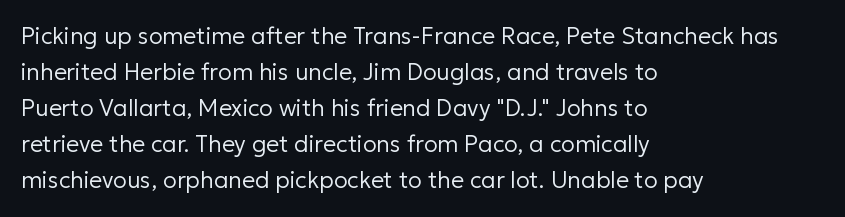
The image shows 23 px text type, upright; set left-aligned, normal line spacing (1.57x), normal letter spacing, not underlined.
